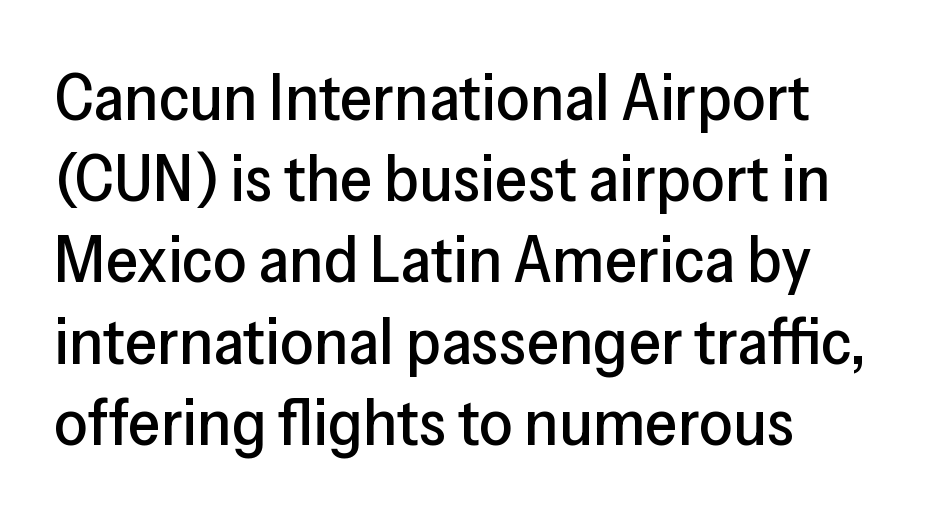
{"serif": "no", "italic": "no", "width": "normal", "stroke_contrast": "low", "x_height": "medium", "monospaced": "no", "underline": "no", "line_spacing_ratio": 1.23, "letter_spacing": "normal", "letter_spacing_em": 0.0, "glyph_px": 66}
